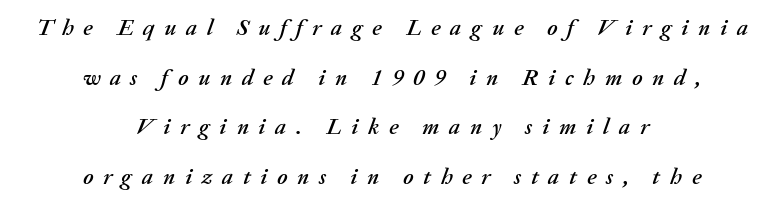
Q: Is the text italic (slanted)? A: Yes, it leans right by about 20 degrees.
Q: Is the text underlined? A: No.
Q: How is the paragraph aligned? A: Centered.
Q: Is the spacing between letters normal or unusually wide? A: Unusually wide.
Q: Is the spacing between lines tight, normal or loose? A: Loose.
